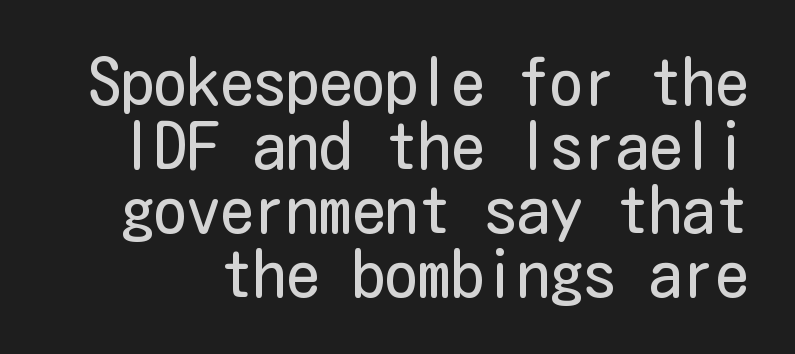
Q: Is the text bold? A: No.
Q: Is the text italic (slanted)? A: No, it is upright.
Q: Is the typeface a serif or a sans-serif typeface? A: Sans-serif.
Q: Is the text underlined? A: No.
Q: Is the spacing between letters normal or unusually wide? A: Normal.
Q: Is the spacing between lines tight, normal or loose? A: Tight.
Q: Width (condensed, normal, or wide)? A: Condensed.
Q: Stroke contrast? A: Low.
Q: x-height? A: Medium.
